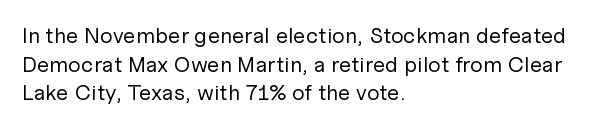
Check the space under the baseline: it is left empty. Characters follow at the spacing the type designer built in. These glyphs show unthickened strokes, regular width or finer. This is the regular roman posture of the typeface. A typesetter would call this leading conventional body-copy spacing. The compositor pushed each line to the left boundary.
